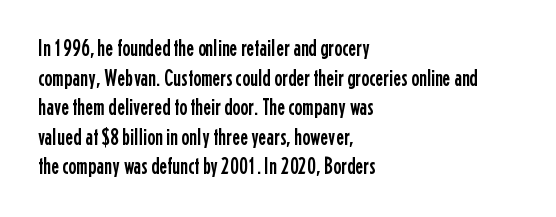
The rag falls on the right side of this text block. This sample uses an upright cut, with every glyph sitting square on the baseline. This sample uses plain, unmodified letter spacing. The strip under each line holds only bare page.
